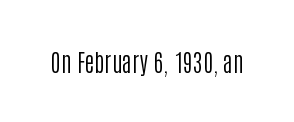
Only glyphs here, with clear space below each row. Notice how the stems are strictly vertical — no italics here. Between one letter and the next there's only the usual sliver of space. Is this a heavy cut? Hardly; it is regular or lighter.
